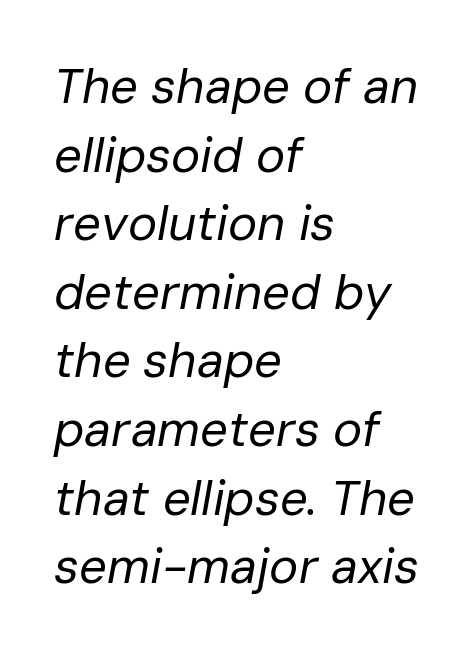
Q: Is the text bold? A: No.
Q: Is the text italic (slanted)? A: Yes, it leans right by about 10 degrees.
Q: Is the text underlined? A: No.
Q: How is the paragraph aligned? A: Left-aligned.
Q: Is the spacing between letters normal or unusually wide? A: Normal.
Q: Is the spacing between lines tight, normal or loose? A: Normal.
Q: Width (condensed, normal, or wide)? A: Normal.
Q: Stroke contrast? A: Low.
Q: x-height? A: Medium.
Q: Monospaced? A: No.
